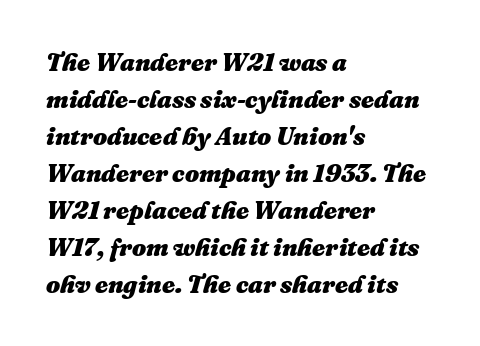
Slant detected: the letters are inclined. Compared with typical body copy, the letter spacing here is the same. Quick note: underline off. Chunky letters — that's bold for sure. Visually the block forms a straight wall on the left and a jagged coastline on the right.
